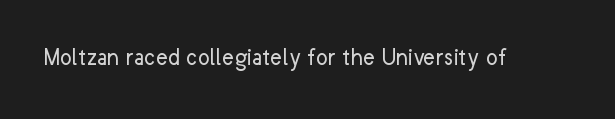
The image shows 25 px text type, upright; set normal letter spacing, not underlined.
